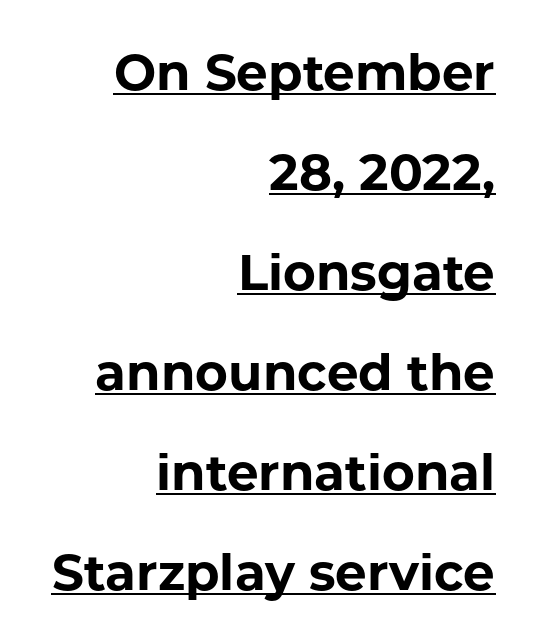
Q: Is the text bold? A: Yes.
Q: Is the text italic (slanted)? A: No, it is upright.
Q: Is the typeface a serif or a sans-serif typeface? A: Sans-serif.
Q: Is the text underlined? A: Yes.
Q: How is the paragraph aligned? A: Right-aligned.
Q: Is the spacing between letters normal or unusually wide? A: Normal.
Q: Is the spacing between lines tight, normal or loose? A: Loose.
Q: Width (condensed, normal, or wide)? A: Normal.
Q: Stroke contrast? A: Low.
Q: x-height? A: Medium.
Q: Monospaced? A: No.
